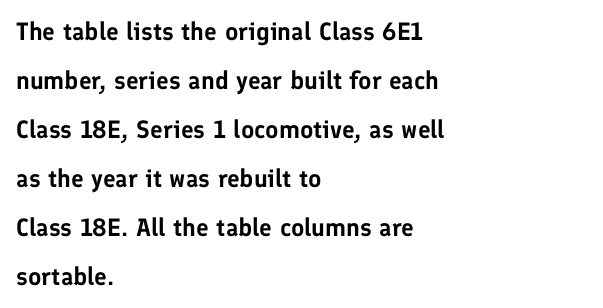
The words here are not underlined. The line texture is even and compact thanks to regular tracking. Reading down the column, the eye jumps a long way to each next line. A student would call this left alignment; a typographer would say flush left, rag right. The type sits square on the baseline with zero lean.
